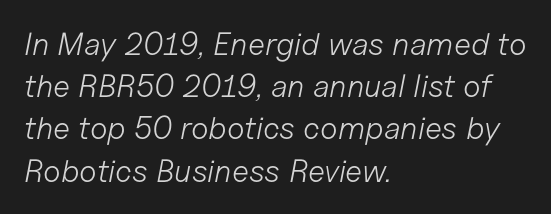
{"italic": "yes", "lean": "right", "slant_degrees": 11, "bold": "no", "weight": "light", "width": "normal", "stroke_contrast": "low", "x_height": "medium", "monospaced": "no", "underline": "no", "align": "left", "line_spacing": "normal", "line_spacing_ratio": 1.32, "letter_spacing": "normal", "letter_spacing_em": 0.0, "glyph_px": 32}
